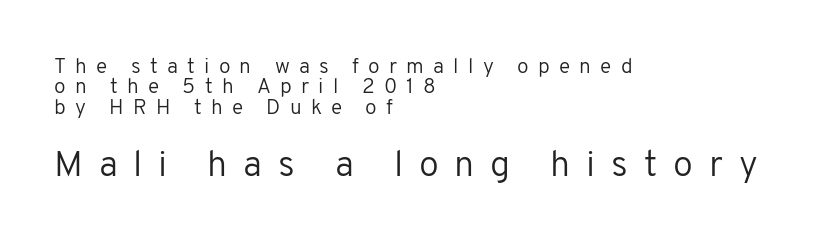
Q: Is the text bold? A: No.
Q: Is the text italic (slanted)? A: No, it is upright.
Q: Is the typeface a serif or a sans-serif typeface? A: Sans-serif.
Q: Is the text underlined? A: No.
Q: How is the paragraph aligned? A: Left-aligned.
Q: Is the spacing between letters normal or unusually wide? A: Unusually wide.
Q: Is the spacing between lines tight, normal or loose? A: Tight.
Q: Which block of text is set in a larger size, the first (top) or the second (bottom)? A: The second (bottom) one.
Q: Width (condensed, normal, or wide)? A: Normal.
Q: Stroke contrast? A: Low.
Q: x-height? A: Medium.
Q: Monospaced? A: No.
